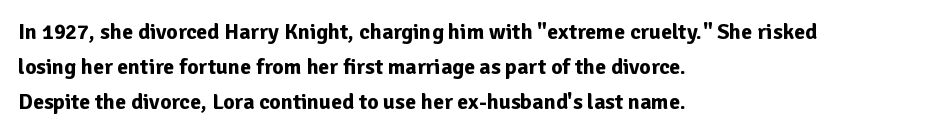
{"italic": "no", "bold": "yes", "underline": "no", "align": "left", "line_spacing": "normal", "line_spacing_ratio": 1.58, "letter_spacing": "normal", "letter_spacing_em": 0.0, "glyph_px": 22}
